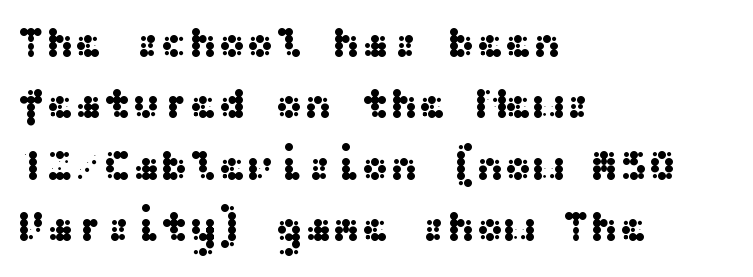
Q: Is the text italic (slanted)? A: No, it is upright.
Q: Is the typeface a serif or a sans-serif typeface? A: Sans-serif.
Q: Is the text underlined? A: No.
Q: How is the paragraph aligned? A: Left-aligned.
Q: Is the spacing between letters normal or unusually wide? A: Normal.
Q: Is the spacing between lines tight, normal or loose? A: Normal.
Q: Width (condensed, normal, or wide)? A: Wide.
Q: Stroke contrast? A: Medium.
Q: x-height? A: Medium.
